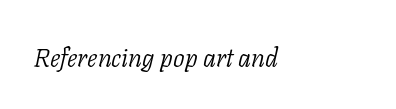
The image shows 26 px text type, italic (leaning right); set left-aligned, normal letter spacing, not underlined.
